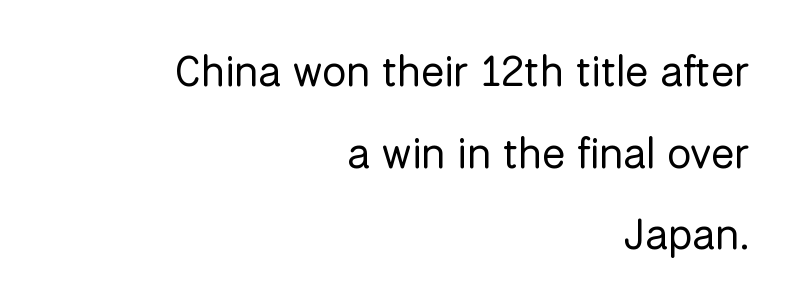
Notice how the passage keeps a crisp vertical edge on the right only. Do the characters align in a grid? No, the font is proportional. Baseline-to-baseline distance is far greater than the letter height. Does the lettering tilt? It doesn't — this is upright. The words here are not underlined.
